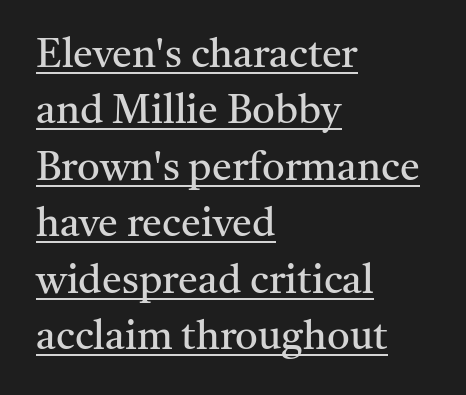
The image shows 40 px regular-weight serif type, upright; set left-aligned, normal line spacing (1.41x), normal letter spacing, underlined; medium stroke contrast and a medium x-height.
